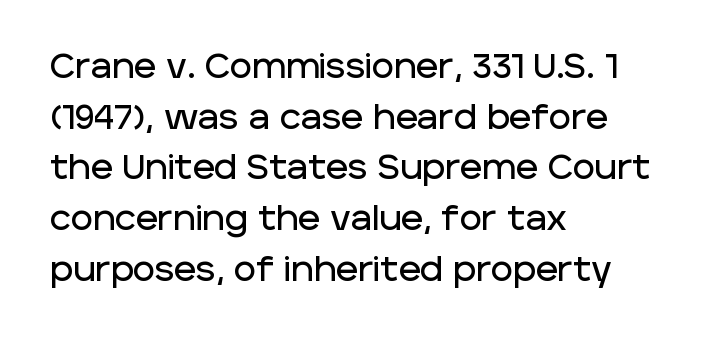
{"serif": "no", "italic": "no", "width": "normal", "stroke_contrast": "low", "x_height": "large", "monospaced": "no", "underline": "no", "align": "left", "line_spacing": "normal", "line_spacing_ratio": 1.49, "letter_spacing": "normal", "letter_spacing_em": 0.0, "glyph_px": 34}
